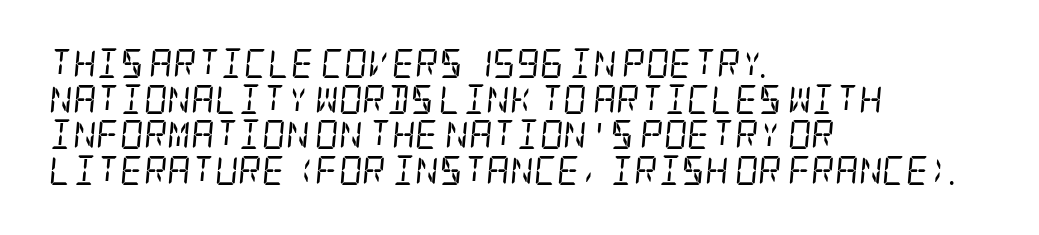
{"serif": "yes", "italic": "yes", "lean": "right", "slant_degrees": 5, "bold": "no", "weight": "regular", "width": "condensed", "stroke_contrast": "low", "x_height": "large", "underline": "no", "align": "left", "line_spacing_ratio": 1.23, "letter_spacing": "normal", "letter_spacing_em": 0.0, "glyph_px": 29}
